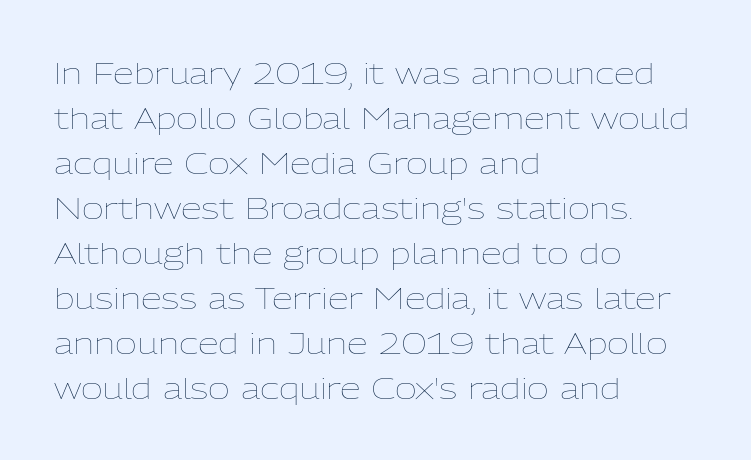
{"italic": "no", "bold": "no", "weight": "thin", "width": "normal", "stroke_contrast": "low", "x_height": "medium", "monospaced": "no", "underline": "no", "align": "left", "line_spacing": "normal", "line_spacing_ratio": 1.5, "letter_spacing": "normal", "letter_spacing_em": 0.0, "glyph_px": 30}
